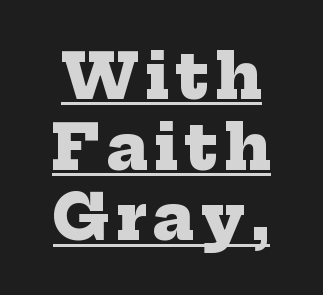
{"serif": "yes", "bold": "yes", "weight": "heavy", "width": "normal", "stroke_contrast": "low", "x_height": "medium", "monospaced": "no", "underline": "yes", "line_spacing": "tight", "line_spacing_ratio": 1.14, "glyph_px": 62}
